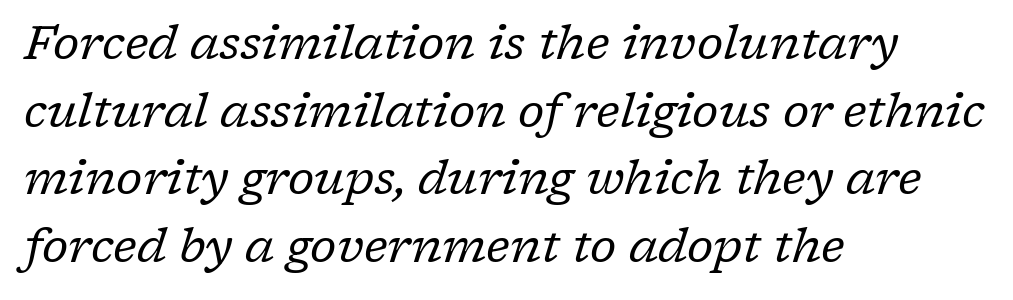
Q: Is the text bold? A: No.
Q: Is the text italic (slanted)? A: Yes, it leans right by about 17 degrees.
Q: Is the typeface a serif or a sans-serif typeface? A: Serif.
Q: Is the text underlined? A: No.
Q: How is the paragraph aligned? A: Left-aligned.
Q: Is the spacing between letters normal or unusually wide? A: Normal.
Q: Is the spacing between lines tight, normal or loose? A: Normal.
Q: Width (condensed, normal, or wide)? A: Normal.
Q: Stroke contrast? A: Low.
Q: x-height? A: Medium.
Q: Monospaced? A: No.
